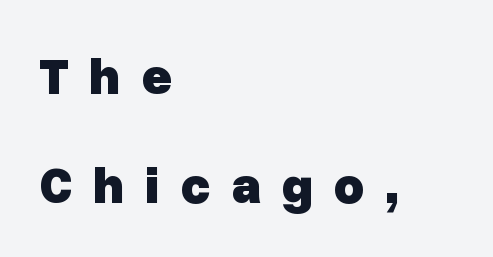
Q: Is the text bold? A: Yes.
Q: Is the text italic (slanted)? A: No, it is upright.
Q: Is the typeface a serif or a sans-serif typeface? A: Sans-serif.
Q: Is the text underlined? A: No.
Q: How is the paragraph aligned? A: Left-aligned.
Q: Is the spacing between letters normal or unusually wide? A: Unusually wide.
Q: Is the spacing between lines tight, normal or loose? A: Loose.
Q: Width (condensed, normal, or wide)? A: Normal.
Q: Stroke contrast? A: Low.
Q: x-height? A: Medium.
Q: Monospaced? A: No.
